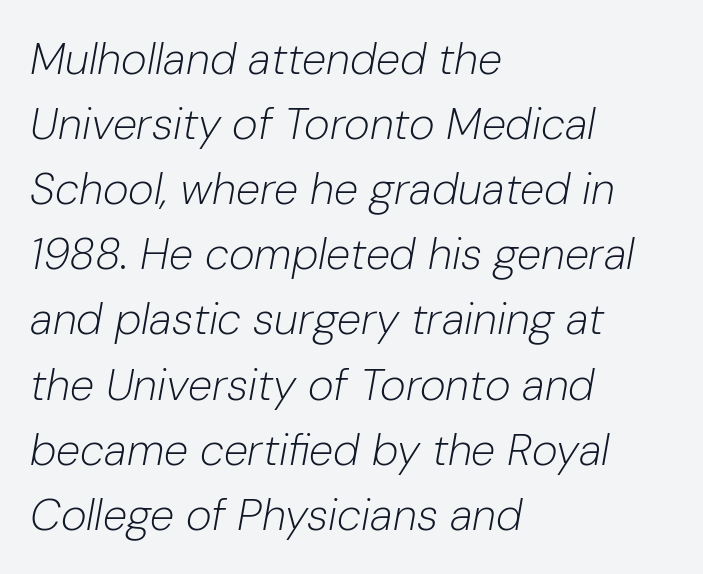
Q: Is the text bold? A: No.
Q: Is the text italic (slanted)? A: Yes, it leans right by about 10 degrees.
Q: Is the text underlined? A: No.
Q: How is the paragraph aligned? A: Left-aligned.
Q: Is the spacing between letters normal or unusually wide? A: Normal.
Q: Is the spacing between lines tight, normal or loose? A: Normal.
Q: Width (condensed, normal, or wide)? A: Normal.
Q: Stroke contrast? A: Low.
Q: x-height? A: Medium.
Q: Monospaced? A: No.
